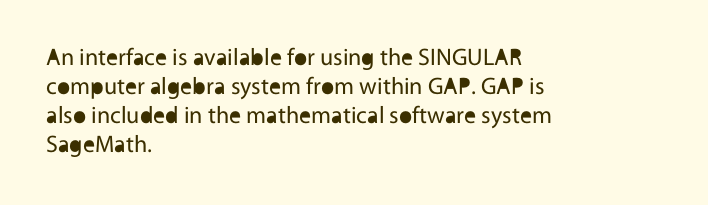
The image shows 24 px text type, upright; set left-aligned, line spacing 1.21x, normal letter spacing, not underlined.
